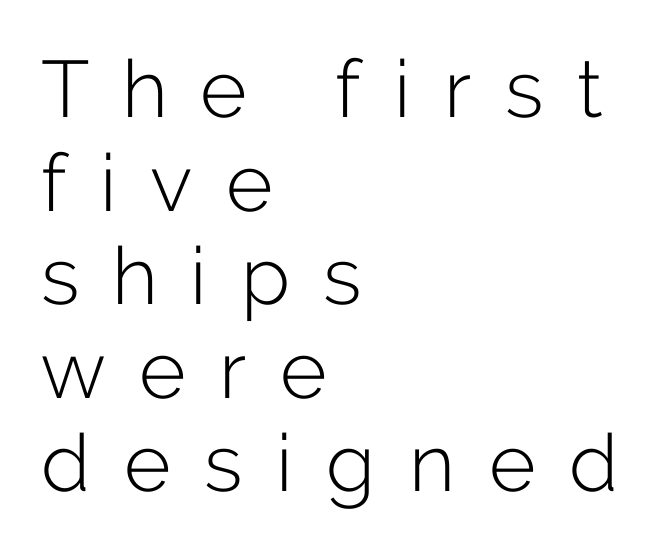
The image shows 80 px light sans-serif type, upright; set left-aligned, line spacing 1.17x, unusually wide letter spacing (+0.42 em), not underlined; low stroke contrast and a medium x-height.
